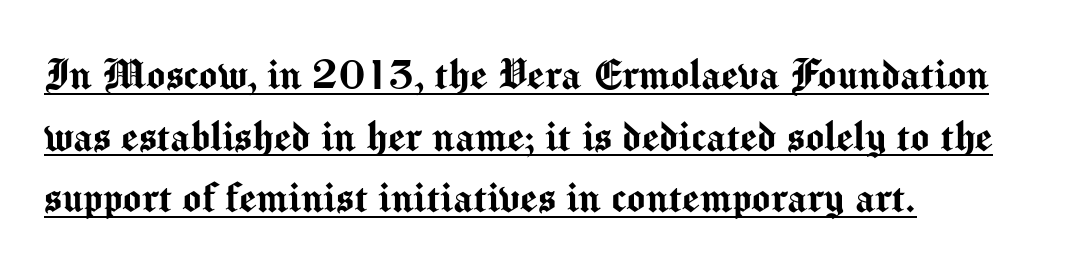
The image shows 49 px sans-serif type, upright; set left-aligned, normal line spacing (1.26x), normal letter spacing, underlined; medium stroke contrast and a medium x-height.
